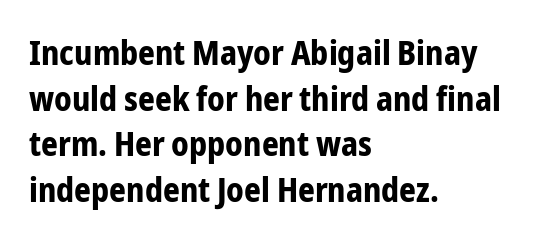
Character widths vary here, with narrow letters taking less room than wide ones. Casual observation: everything's shoved over to the left. What stands out about the letter spacing? Nothing — it is the standard amount. Honestly, the row spacing looks completely unremarkable. Nothing sits at the stroke ends, so this counts as sans-serif.
